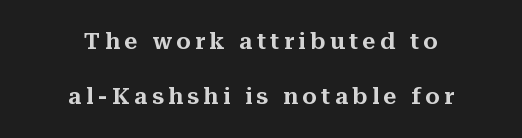
Q: Is the text italic (slanted)? A: No, it is upright.
Q: Is the text underlined? A: No.
Q: How is the paragraph aligned? A: Centered.
Q: Is the spacing between lines tight, normal or loose? A: Loose.
